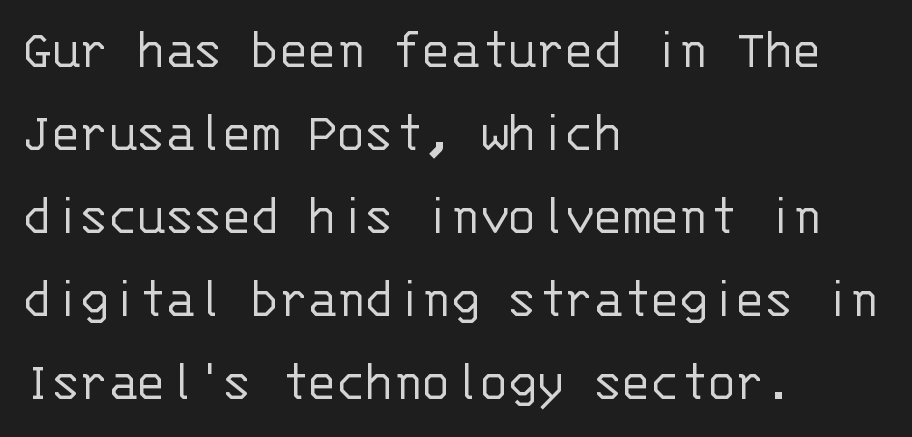
{"serif": "no", "italic": "no", "bold": "no", "weight": "light", "width": "normal", "stroke_contrast": "low", "x_height": "large", "monospaced": "yes", "underline": "no", "align": "left", "line_spacing": "normal", "line_spacing_ratio": 1.43, "letter_spacing": "normal", "letter_spacing_em": 0.0, "glyph_px": 58}
